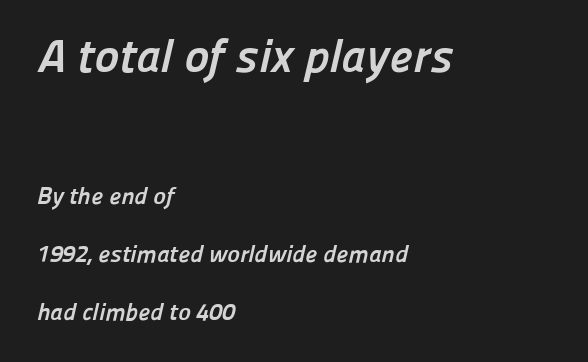
Q: Is the text bold? A: Yes.
Q: Is the typeface a serif or a sans-serif typeface? A: Sans-serif.
Q: Is the text underlined? A: No.
Q: How is the paragraph aligned? A: Left-aligned.
Q: Is the spacing between letters normal or unusually wide? A: Normal.
Q: Is the spacing between lines tight, normal or loose? A: Loose.
Q: Which block of text is set in a larger size, the first (top) or the second (bottom)? A: The first (top) one.
Q: Width (condensed, normal, or wide)? A: Normal.
Q: Stroke contrast? A: Low.
Q: x-height? A: Medium.
Q: Monospaced? A: No.
